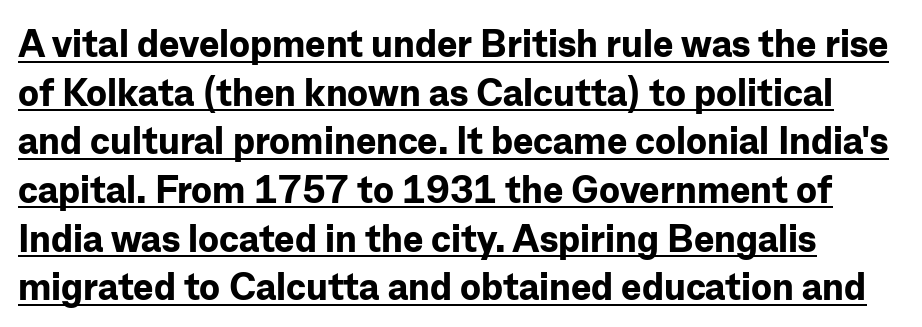
Q: Is the text bold? A: Yes.
Q: Is the text italic (slanted)? A: No, it is upright.
Q: Is the typeface a serif or a sans-serif typeface? A: Sans-serif.
Q: Is the text underlined? A: Yes.
Q: Is the spacing between letters normal or unusually wide? A: Normal.
Q: Is the spacing between lines tight, normal or loose? A: Normal.
Q: Width (condensed, normal, or wide)? A: Normal.
Q: Stroke contrast? A: Low.
Q: x-height? A: Medium.
Q: Monospaced? A: No.
